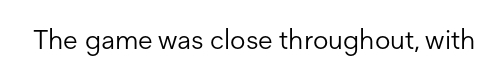
The image shows 27 px text type, upright; set normal letter spacing, not underlined.
